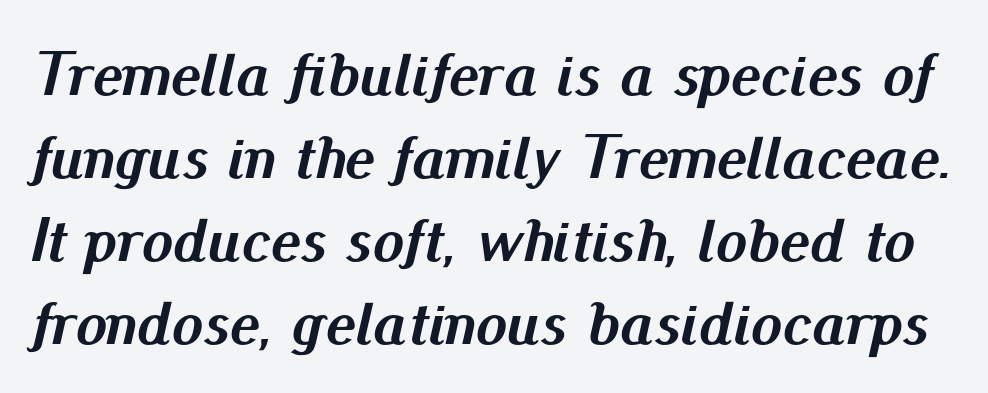
{"italic": "yes", "lean": "right", "slant_degrees": 13, "bold": "yes", "weight": "semibold", "width": "normal", "stroke_contrast": "medium", "x_height": "small", "monospaced": "no", "underline": "no", "line_spacing": "normal", "line_spacing_ratio": 1.32, "letter_spacing": "normal", "letter_spacing_em": 0.0, "glyph_px": 63}
